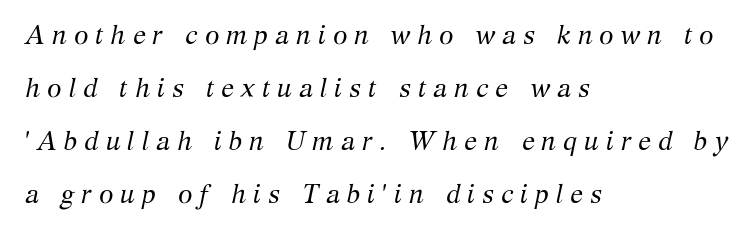
A typesetter would call this leading open, well beyond the default. Compared with a centered layout, this one pins lines to the left instead. Someone cranked the tracking dial way up on this one. These lines were composed using italics. The baseline area is clear.
